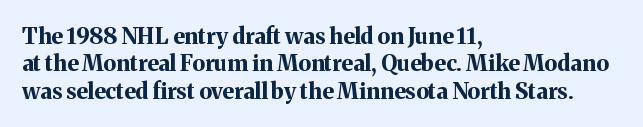
Q: Is the text bold? A: Yes.
Q: Is the text italic (slanted)? A: No, it is upright.
Q: Is the text underlined? A: No.
Q: How is the paragraph aligned? A: Left-aligned.
Q: Is the spacing between letters normal or unusually wide? A: Normal.
Q: Is the spacing between lines tight, normal or loose? A: Normal.
